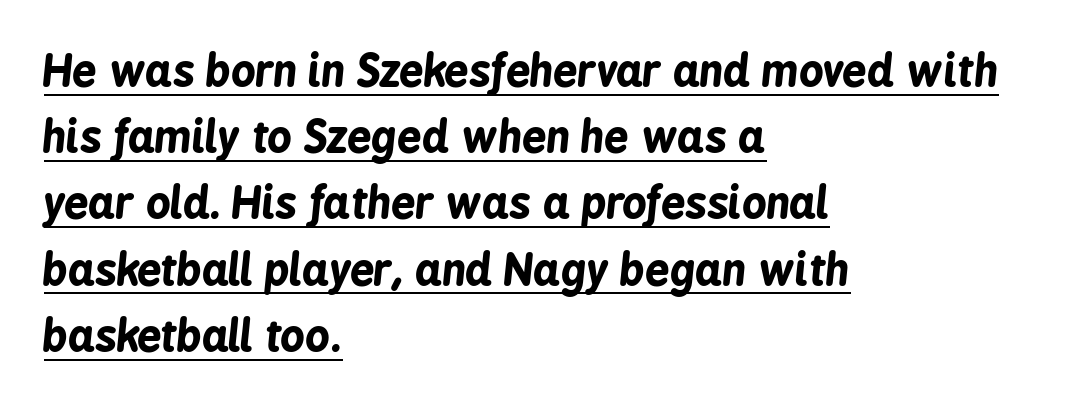
Q: Is the text bold? A: Yes.
Q: Is the text italic (slanted)? A: Yes, it leans right by about 6 degrees.
Q: Is the text underlined? A: Yes.
Q: How is the paragraph aligned? A: Left-aligned.
Q: Is the spacing between letters normal or unusually wide? A: Normal.
Q: Is the spacing between lines tight, normal or loose? A: Normal.
Q: Width (condensed, normal, or wide)? A: Condensed.
Q: Stroke contrast? A: Low.
Q: x-height? A: Medium.
Q: Monospaced? A: No.
